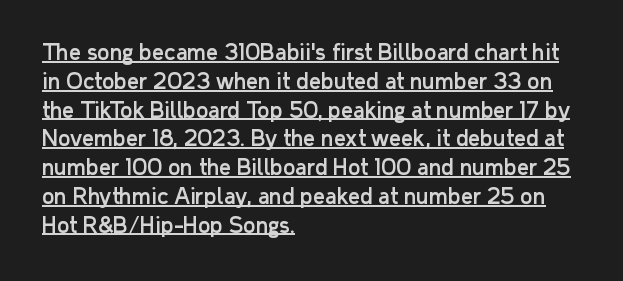
{"italic": "no", "underline": "yes", "align": "left", "line_spacing": "normal", "line_spacing_ratio": 1.37, "letter_spacing": "normal", "letter_spacing_em": 0.0, "glyph_px": 21}
